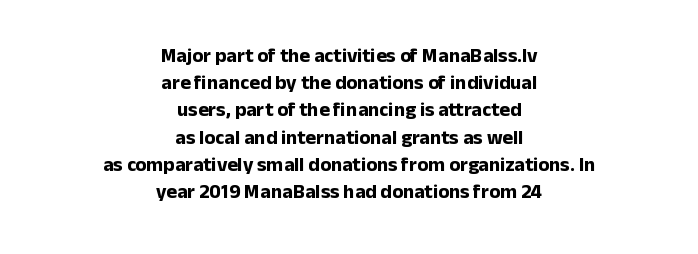
The image shows 20 px bold type, upright; set centered, normal line spacing (1.36x), normal letter spacing, not underlined.
